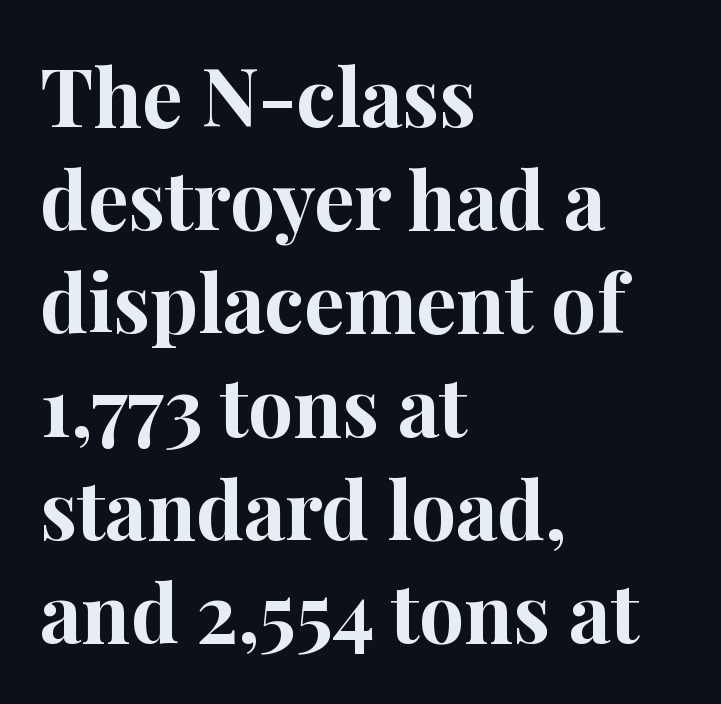
The image shows 80 px bold serif type, upright; set left-aligned, normal line spacing (1.29x), normal letter spacing, not underlined; high stroke contrast and a medium x-height.
